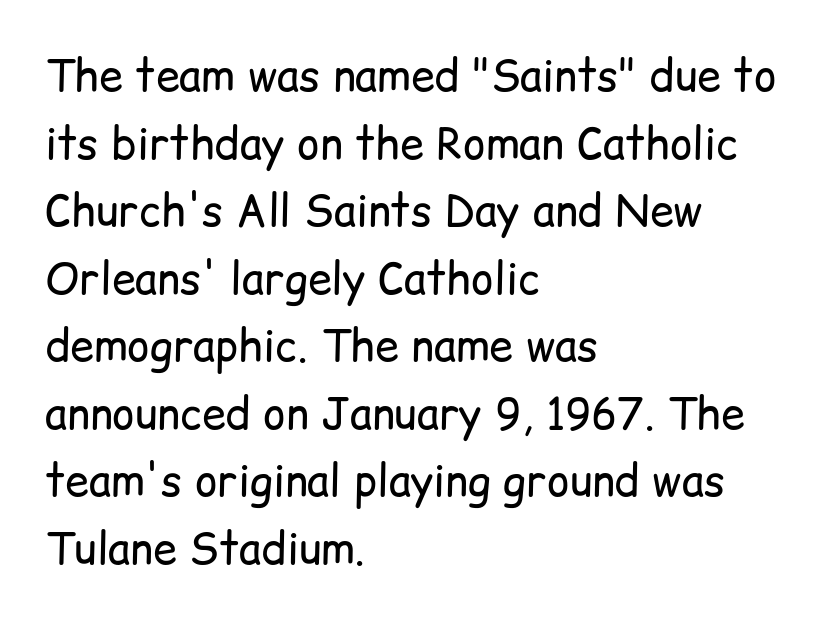
The image shows 43 px regular-weight sans-serif type, upright; set left-aligned, normal line spacing (1.57x), normal letter spacing, not underlined; low stroke contrast and a medium x-height.
